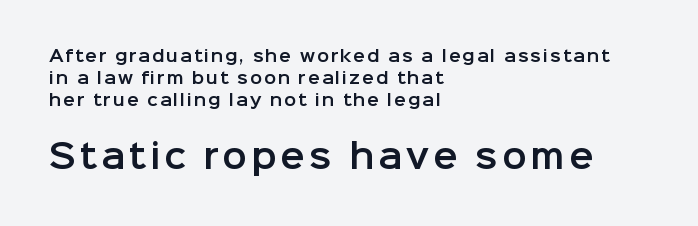
The font's upright variant was chosen for this text. Visually, the bottom section dominates because its glyphs are scaled up. The glyphs in this specimen are sans serif. Each new line begins a customary step beneath the previous one.
